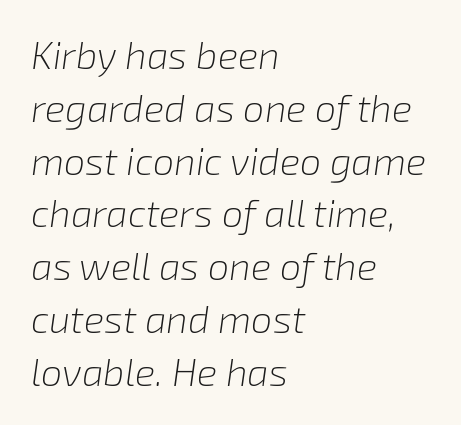
{"italic": "yes", "lean": "right", "slant_degrees": 8, "bold": "no", "weight": "light", "width": "normal", "stroke_contrast": "low", "x_height": "medium", "monospaced": "no", "underline": "no", "align": "left", "line_spacing": "normal", "line_spacing_ratio": 1.39, "letter_spacing": "normal", "letter_spacing_em": 0.0, "glyph_px": 38}
